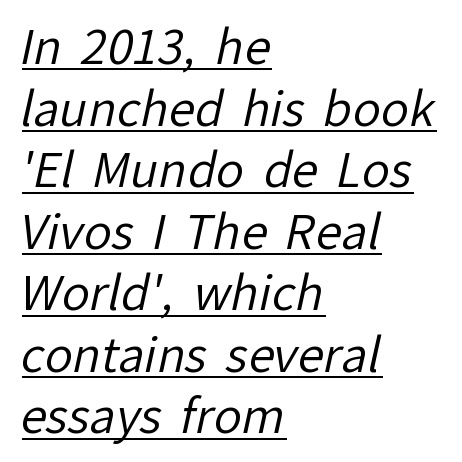
The compositor pushed each line to the left boundary. Each letter keeps its own natural width here, so spacing adapts to shape. A normal amount of white space separates one row of letters from the next. The specimen includes a rule beneath the text block's lines. Letterform terminals end flat and unadorned throughout the passage. The font sits on the lighter half of the weight spectrum, regular included.
